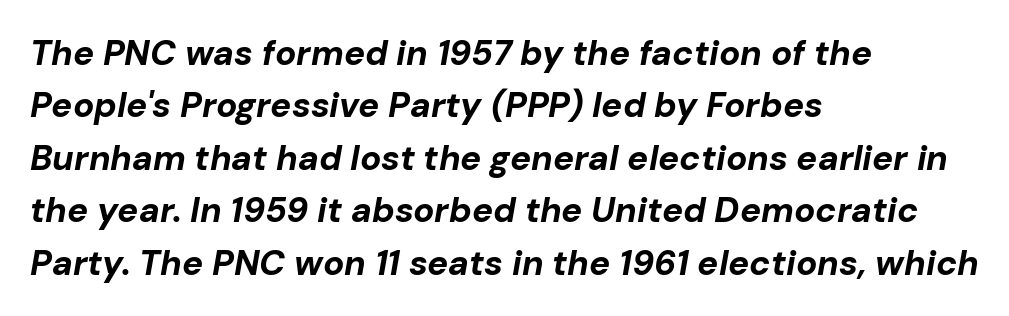
{"italic": "yes", "lean": "right", "slant_degrees": 10, "bold": "yes", "weight": "bold", "width": "normal", "stroke_contrast": "low", "x_height": "medium", "monospaced": "no", "underline": "no", "align": "left", "line_spacing": "normal", "line_spacing_ratio": 1.5, "letter_spacing": "normal", "letter_spacing_em": 0.0, "glyph_px": 35}
